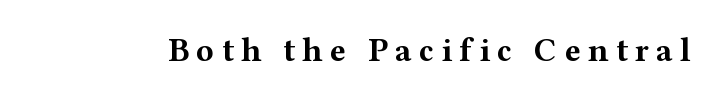
Q: Is the text bold? A: Yes.
Q: Is the text italic (slanted)? A: No, it is upright.
Q: Is the typeface a serif or a sans-serif typeface? A: Serif.
Q: Is the text underlined? A: No.
Q: Is the spacing between letters normal or unusually wide? A: Unusually wide.
Q: Width (condensed, normal, or wide)? A: Wide.
Q: Stroke contrast? A: Medium.
Q: x-height? A: Medium.
Q: Monospaced? A: No.
